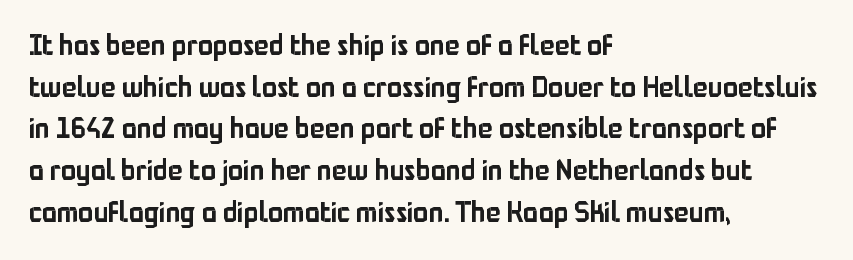
{"serif": "no", "italic": "no", "width": "normal", "stroke_contrast": "low", "x_height": "medium", "monospaced": "no", "underline": "no", "align": "left", "line_spacing": "normal", "line_spacing_ratio": 1.49, "letter_spacing": "normal", "letter_spacing_em": 0.0, "glyph_px": 28}
